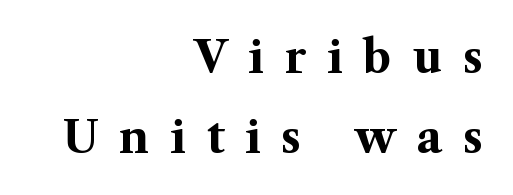
{"serif": "yes", "italic": "no", "bold": "yes", "weight": "bold", "width": "normal", "stroke_contrast": "medium", "x_height": "medium", "monospaced": "no", "underline": "no", "align": "right", "line_spacing_ratio": 1.81, "letter_spacing": "wide", "letter_spacing_em": 0.47, "glyph_px": 44}
